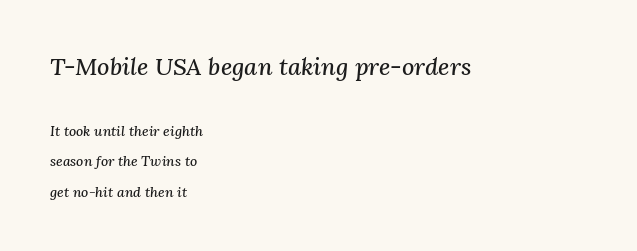
The image shows 24 px text type, italic (leaning right); set left-aligned, loose line spacing (2.16x), normal letter spacing, not underlined; the first (top) block is 1.71x larger.
